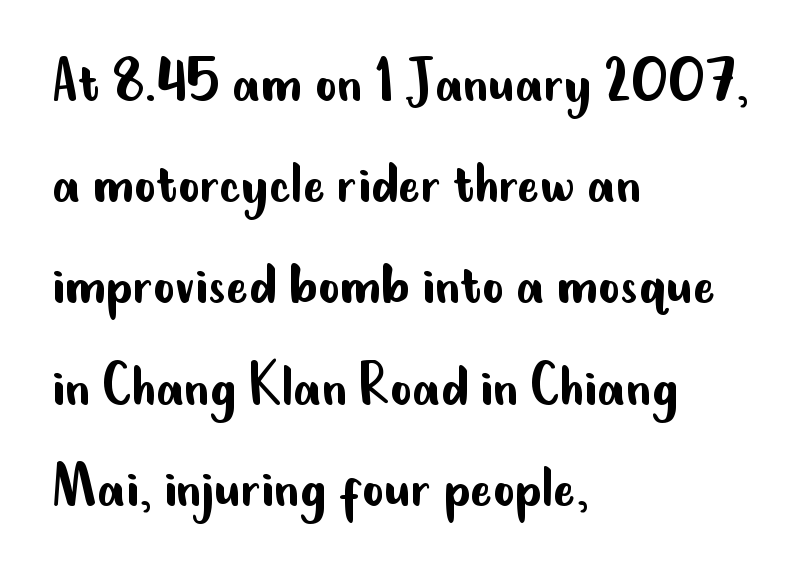
{"serif": "no", "italic": "no", "bold": "no", "weight": "regular", "width": "condensed", "stroke_contrast": "low", "x_height": "small", "monospaced": "no", "underline": "no", "align": "left", "line_spacing": "normal", "line_spacing_ratio": 1.51, "letter_spacing": "normal", "letter_spacing_em": 0.0, "glyph_px": 67}
